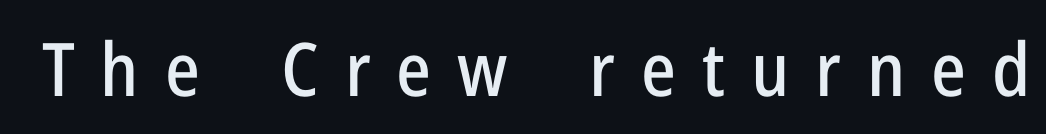
{"serif": "no", "italic": "no", "width": "condensed", "stroke_contrast": "low", "x_height": "medium", "monospaced": "no", "underline": "no", "letter_spacing": "wide", "letter_spacing_em": 0.35, "glyph_px": 74}
